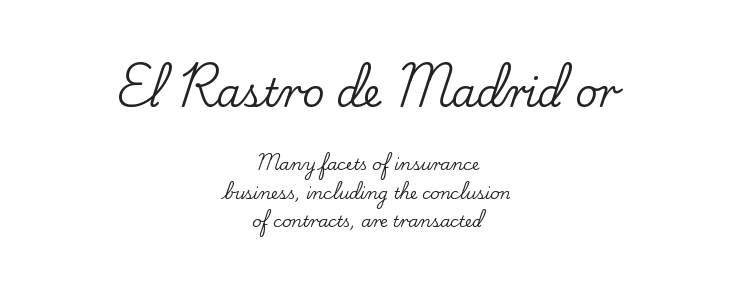
Q: Is the text italic (slanted)? A: Yes.
Q: Is the typeface a serif or a sans-serif typeface? A: Serif.
Q: Is the text underlined? A: No.
Q: How is the paragraph aligned? A: Centered.
Q: Is the spacing between letters normal or unusually wide? A: Normal.
Q: Which block of text is set in a larger size, the first (top) or the second (bottom)? A: The first (top) one.
Q: Width (condensed, normal, or wide)? A: Normal.
Q: Stroke contrast? A: Low.
Q: x-height? A: Small.
Q: Monospaced? A: No.
